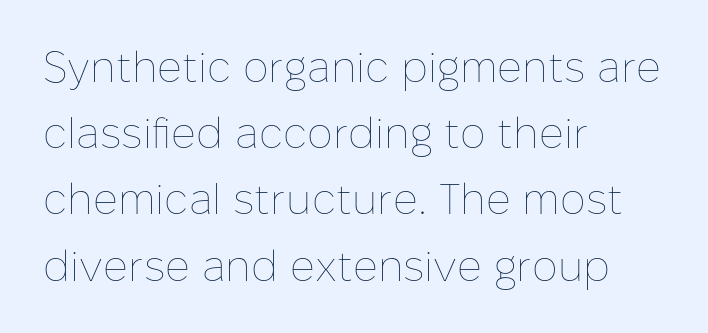
Q: Is the text bold? A: No.
Q: Is the text italic (slanted)? A: No, it is upright.
Q: Is the text underlined? A: No.
Q: How is the paragraph aligned? A: Left-aligned.
Q: Is the spacing between letters normal or unusually wide? A: Normal.
Q: Is the spacing between lines tight, normal or loose? A: Normal.
Q: Width (condensed, normal, or wide)? A: Normal.
Q: Stroke contrast? A: Low.
Q: x-height? A: Medium.
Q: Monospaced? A: No.
